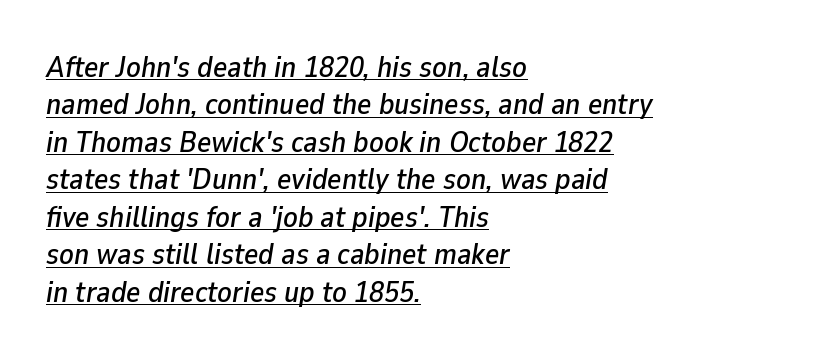
The image shows 30 px text type, italic (leaning right); set left-aligned, normal line spacing (1.25x), normal letter spacing, underlined; low stroke contrast and a medium x-height.
